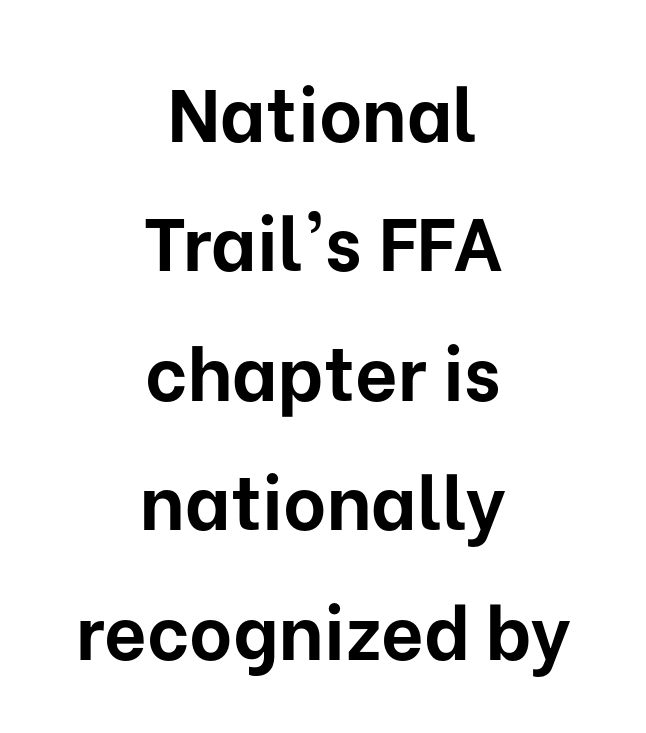
The image shows 74 px bold sans-serif type, upright; set centered, line spacing 1.75x, normal letter spacing, not underlined; low stroke contrast and a medium x-height.
